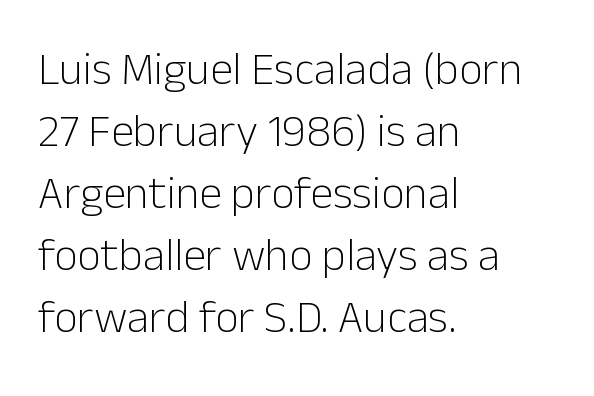
Vertically, the passage feels balanced, rows spaced as you'd expect. Each word holds together tightly as a unit, with standard inter-letter gaps. The letters carry no serifs — their stems end cleanly without finishing strokes. When letters stand straight like this, we call the style roman or upright.
